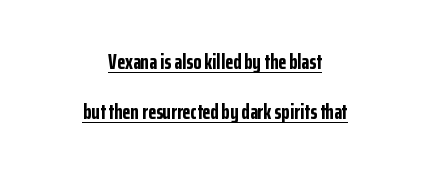
Q: Is the text bold? A: Yes.
Q: Is the text italic (slanted)? A: No, it is upright.
Q: Is the text underlined? A: Yes.
Q: How is the paragraph aligned? A: Centered.
Q: Is the spacing between letters normal or unusually wide? A: Normal.
Q: Is the spacing between lines tight, normal or loose? A: Loose.
